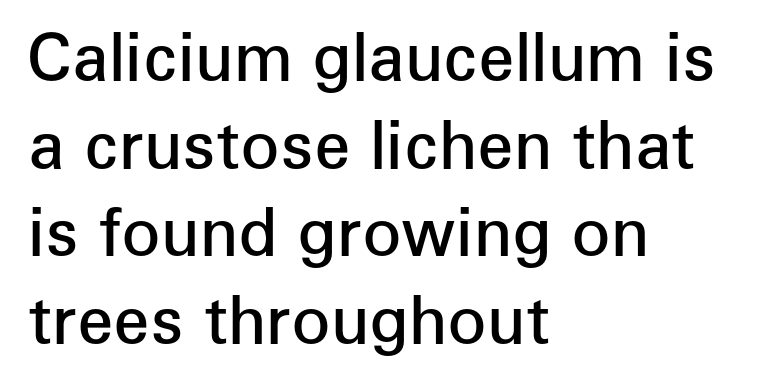
{"serif": "no", "italic": "no", "bold": "semi", "weight": "semibold", "width": "normal", "stroke_contrast": "low", "x_height": "medium", "monospaced": "no", "underline": "no", "align": "left", "line_spacing": "normal", "line_spacing_ratio": 1.35, "letter_spacing": "normal", "letter_spacing_em": 0.0, "glyph_px": 65}
